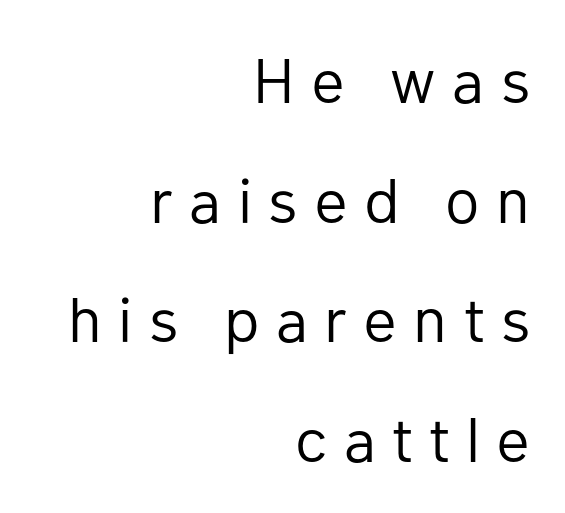
The foot of each line stays bare and open. The font sits on the lighter half of the weight spectrum, regular included. Here the designer chose a conventional face with non-uniform glyph widths. Is the letter spacing exaggerated? Yes — the characters are pushed far apart. These lines stand farther apart than default settings would place them.
